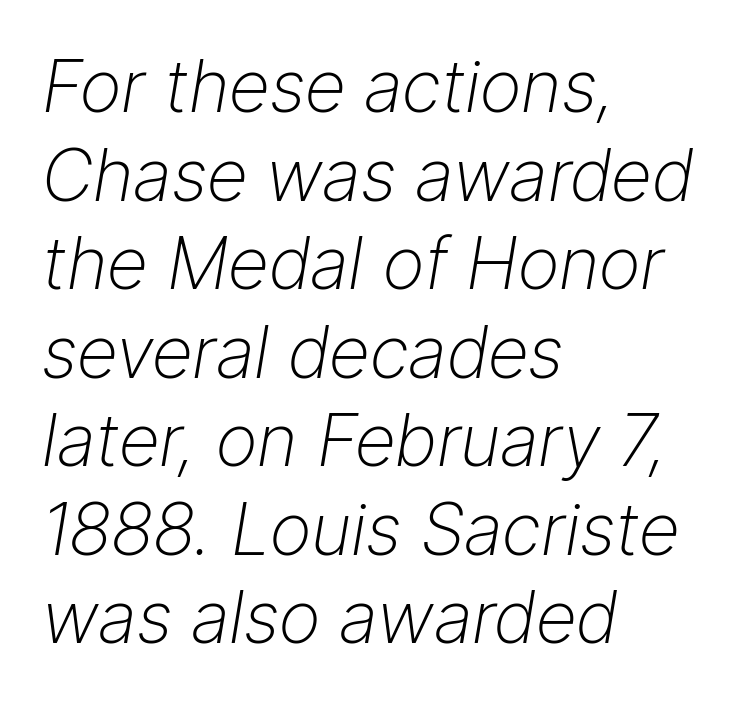
Quick note: underline off. Does extra space separate the letters? No, they use regular spacing. Slanted lettering throughout. The rendering anchors every line to the left-hand side. The weight would be labelled regular, book, light, or lighter still.
